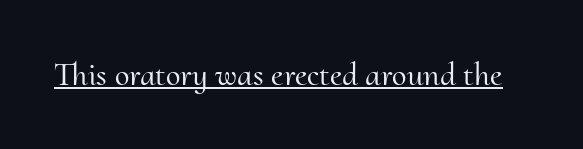
The image shows 33 px serif type, upright; set normal letter spacing, underlined; medium stroke contrast and a small x-height.
